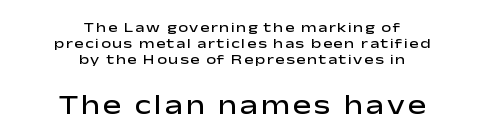
Typeset on center — no edge is straight. Whoever set this chose condensed vertical rhythm over breathing room. Look at the stroke-to-counter ratio: somewhat heavy, a semibold. Bigger letters appear in the bottom chunk; the top chunk is reduced.
